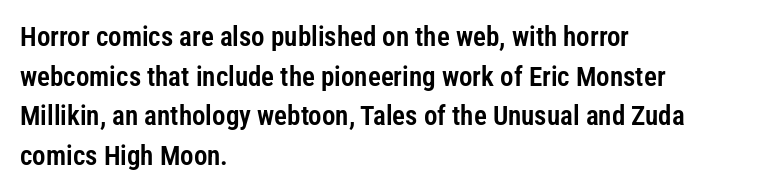
{"italic": "no", "underline": "no", "align": "left", "line_spacing": "normal", "line_spacing_ratio": 1.47, "letter_spacing": "normal", "letter_spacing_em": 0.0, "glyph_px": 27}
